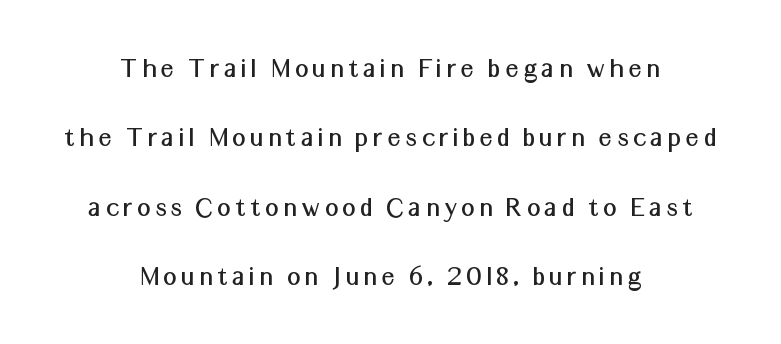
{"serif": "no", "italic": "no", "width": "normal", "stroke_contrast": "medium", "x_height": "medium", "monospaced": "no", "underline": "no", "align": "center", "line_spacing": "loose", "line_spacing_ratio": 2.39, "glyph_px": 29}
